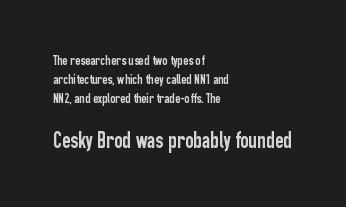
Q: Is the text italic (slanted)? A: No, it is upright.
Q: Is the text underlined? A: No.
Q: How is the paragraph aligned? A: Left-aligned.
Q: Is the spacing between letters normal or unusually wide? A: Normal.
Q: Is the spacing between lines tight, normal or loose? A: Normal.
Q: Which block of text is set in a larger size, the first (top) or the second (bottom)? A: The second (bottom) one.
